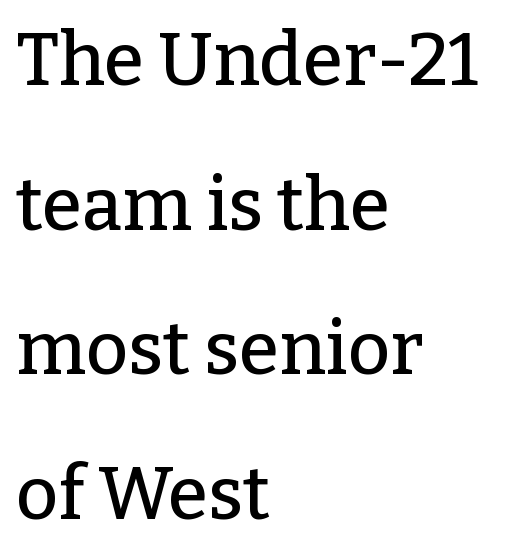
The image shows 73 px serif type, upright; set left-aligned, loose line spacing (1.98x), normal letter spacing, not underlined; low stroke contrast and a medium x-height.
